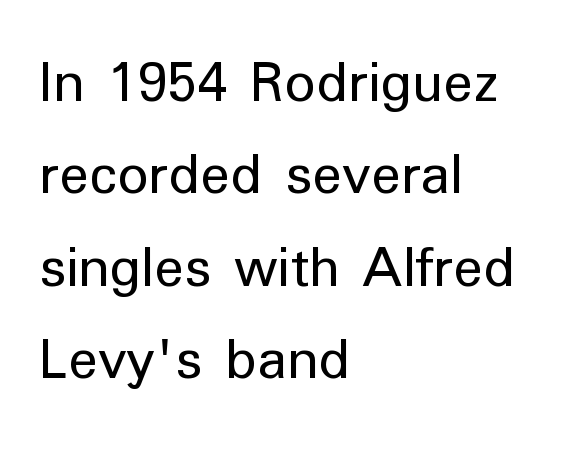
Q: Is the text bold? A: No.
Q: Is the text italic (slanted)? A: No, it is upright.
Q: Is the typeface a serif or a sans-serif typeface? A: Sans-serif.
Q: Is the text underlined? A: No.
Q: How is the paragraph aligned? A: Left-aligned.
Q: Is the spacing between letters normal or unusually wide? A: Normal.
Q: Is the spacing between lines tight, normal or loose? A: Normal.
Q: Width (condensed, normal, or wide)? A: Normal.
Q: Stroke contrast? A: Low.
Q: x-height? A: Medium.
Q: Monospaced? A: No.
